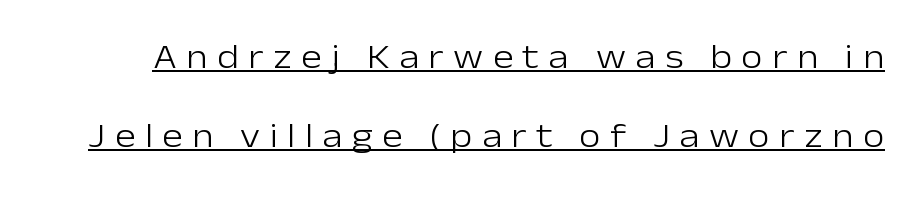
Q: Is the text bold? A: No.
Q: Is the text italic (slanted)? A: No, it is upright.
Q: Is the typeface a serif or a sans-serif typeface? A: Sans-serif.
Q: Is the text underlined? A: Yes.
Q: Is the spacing between letters normal or unusually wide? A: Unusually wide.
Q: Is the spacing between lines tight, normal or loose? A: Loose.
Q: Width (condensed, normal, or wide)? A: Normal.
Q: Stroke contrast? A: Low.
Q: x-height? A: Medium.
Q: Monospaced? A: No.
